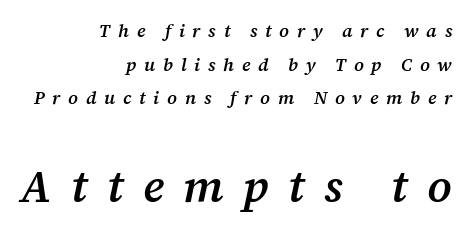
The image shows 45 px semibold serif type, italic (leaning right); set right-aligned, line spacing 1.87x, unusually wide letter spacing (+0.43 em), not underlined; the second (bottom) block is 2.5x larger; medium stroke contrast and a medium x-height.
